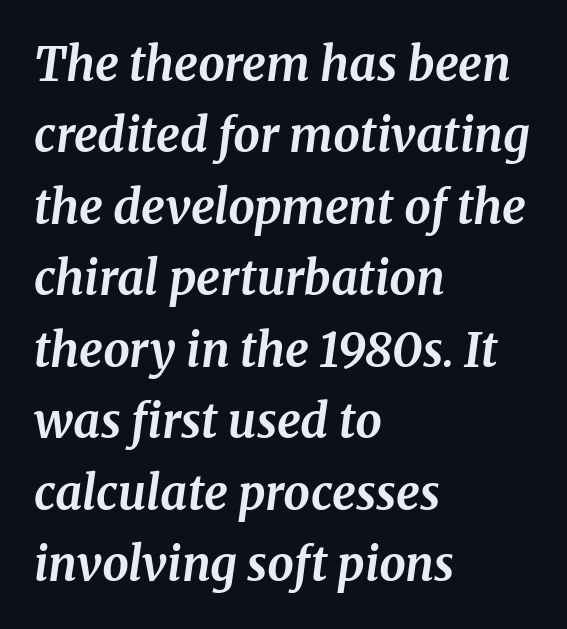
{"serif": "yes", "italic": "yes", "lean": "right", "slant_degrees": 8, "bold": "yes", "weight": "bold", "width": "normal", "stroke_contrast": "medium", "x_height": "medium", "monospaced": "no", "underline": "no", "align": "left", "line_spacing": "normal", "line_spacing_ratio": 1.52, "letter_spacing": "normal", "letter_spacing_em": 0.0, "glyph_px": 47}
